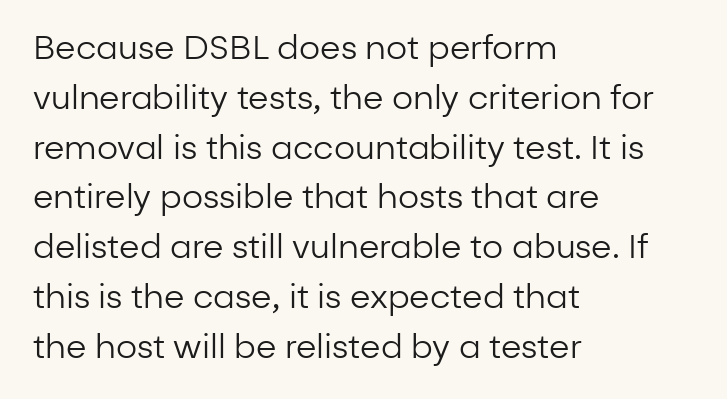
Q: Is the text bold? A: No.
Q: Is the text italic (slanted)? A: No, it is upright.
Q: Is the typeface a serif or a sans-serif typeface? A: Sans-serif.
Q: Is the text underlined? A: No.
Q: How is the paragraph aligned? A: Left-aligned.
Q: Is the spacing between letters normal or unusually wide? A: Normal.
Q: Is the spacing between lines tight, normal or loose? A: Normal.
Q: Width (condensed, normal, or wide)? A: Normal.
Q: Stroke contrast? A: Low.
Q: x-height? A: Medium.
Q: Monospaced? A: No.
